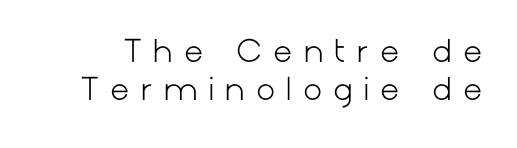
The image shows 30 px light sans-serif type, upright; set normal line spacing (1.28x), unusually wide letter spacing (+0.38 em), not underlined; low stroke contrast and a medium x-height.
